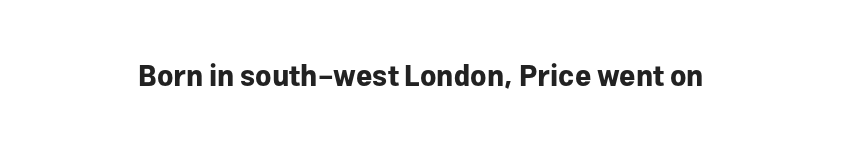
Q: Is the text bold? A: Yes.
Q: Is the text italic (slanted)? A: No, it is upright.
Q: Is the typeface a serif or a sans-serif typeface? A: Sans-serif.
Q: Is the text underlined? A: No.
Q: Is the spacing between letters normal or unusually wide? A: Normal.
Q: Width (condensed, normal, or wide)? A: Normal.
Q: Stroke contrast? A: Low.
Q: x-height? A: Medium.
Q: Monospaced? A: No.
